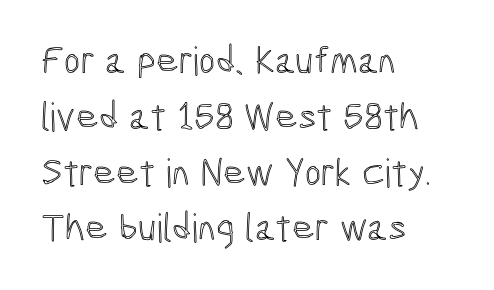
Q: Is the text italic (slanted)? A: No, it is upright.
Q: Is the text underlined? A: No.
Q: How is the paragraph aligned? A: Left-aligned.
Q: Is the spacing between letters normal or unusually wide? A: Normal.
Q: Is the spacing between lines tight, normal or loose? A: Normal.
Q: Width (condensed, normal, or wide)? A: Condensed.
Q: x-height? A: Medium.
Q: Monospaced? A: No.
